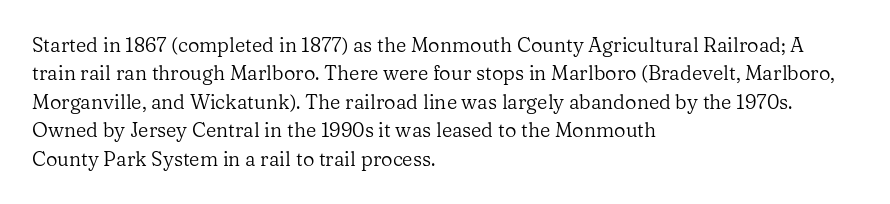
Q: Is the text bold? A: No.
Q: Is the text italic (slanted)? A: No, it is upright.
Q: Is the text underlined? A: No.
Q: How is the paragraph aligned? A: Left-aligned.
Q: Is the spacing between letters normal or unusually wide? A: Normal.
Q: Is the spacing between lines tight, normal or loose? A: Normal.
